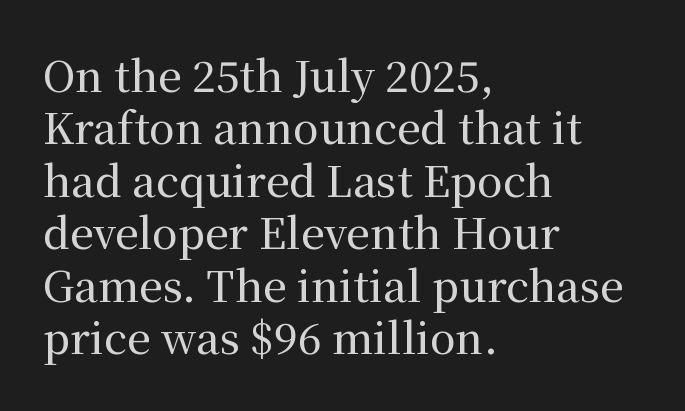
This sample uses an upright cut, with every glyph sitting square on the baseline. The area under the type is left untouched. A typesetter would label this face a serif. The lines sit at an ordinary, default distance from one another. The passage shown has conventional tracking throughout.
